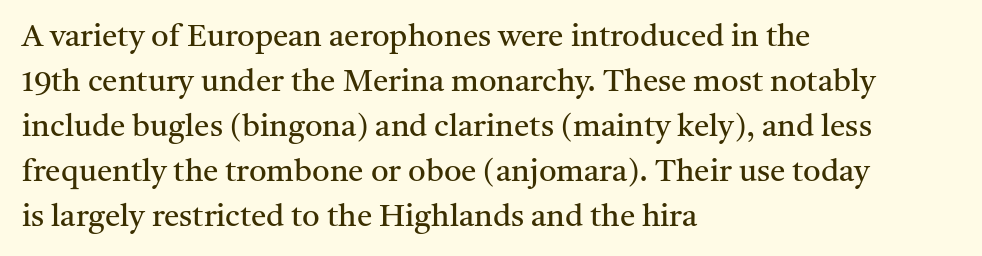
The image shows 31 px regular-weight serif type, upright; set left-aligned, normal line spacing (1.45x), normal letter spacing, not underlined; medium stroke contrast and a medium x-height.
